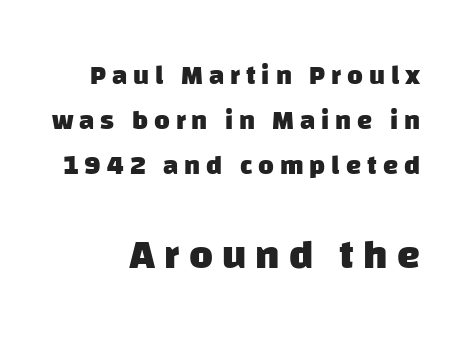
Observe the wide spacing: letters keep a clear distance from each other. Letters rest on an invisible, unmarked baseline. Letterform terminals end flat and unadorned throughout the passage. The rendering uses natural spacing where letterforms have individual widths.
